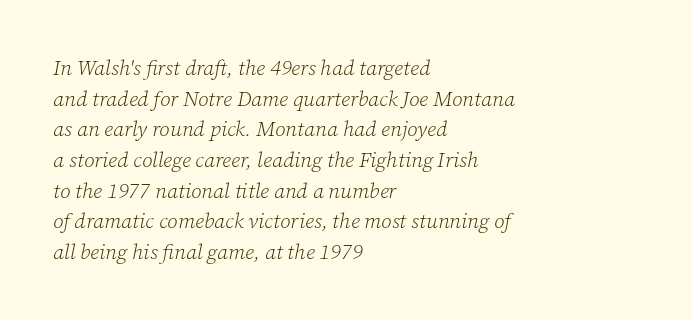
The letters sit at their default tracking, neither squeezed nor spread. All the whitespace from short lines collects on the right. The strokes are not fattened; the text isn't bold. Descender tails drop into unmarked territory. Compared with typical paragraphs, the rows here are spaced about the same. The whole block is typeset with a tilt.
